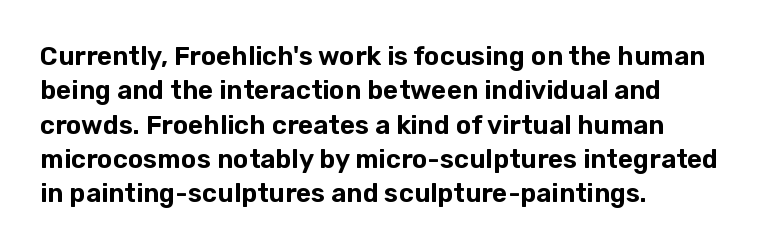
{"italic": "no", "underline": "no", "align": "left", "line_spacing": "normal", "line_spacing_ratio": 1.32, "letter_spacing": "normal", "letter_spacing_em": 0.0, "glyph_px": 26}
